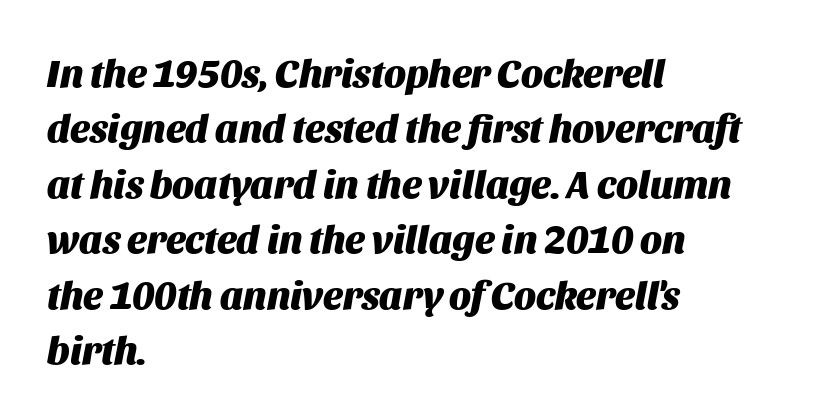
{"italic": "yes", "lean": "right", "slant_degrees": 11, "bold": "yes", "weight": "heavy", "width": "normal", "stroke_contrast": "medium", "x_height": "large", "monospaced": "no", "underline": "no", "align": "left", "line_spacing": "normal", "line_spacing_ratio": 1.42, "letter_spacing": "normal", "letter_spacing_em": 0.0, "glyph_px": 39}
